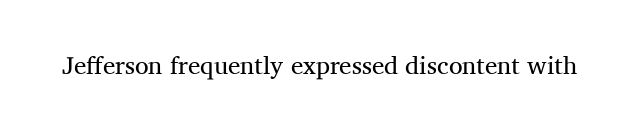
The rendering keeps characters at their native spacing. The font sits on the lighter half of the weight spectrum, regular included. Quick note: underline off. Is there any slant? The stems are plumb.
